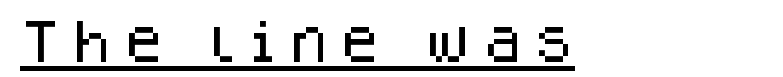
The image shows 47 px sans-serif type, upright; set left-aligned, unusually wide letter spacing (+0.22 em), underlined; low stroke contrast and a large x-height.
